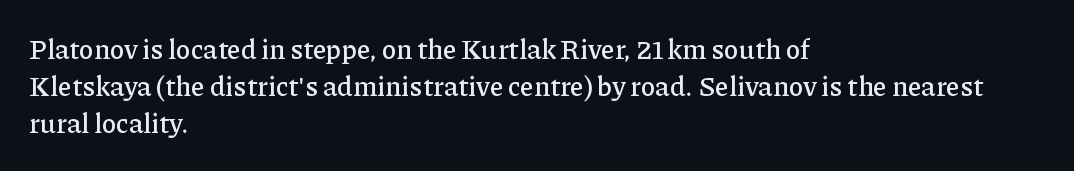
The image shows 27 px text type, upright; set left-aligned, normal line spacing (1.37x), normal letter spacing, not underlined.
